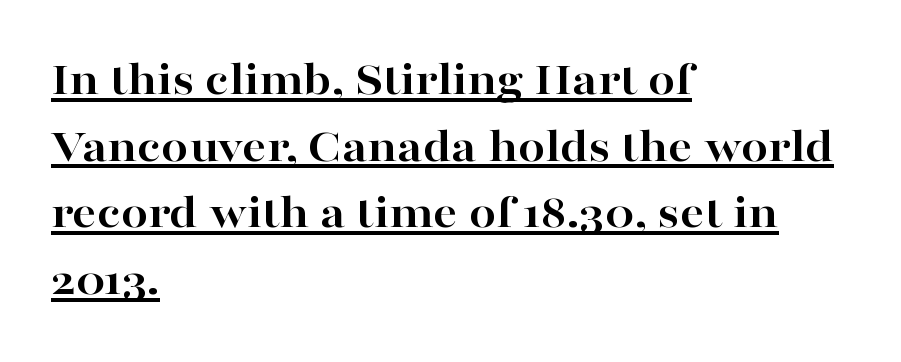
The image shows 48 px bold, wide serif type, upright; set left-aligned, normal line spacing (1.39x), normal letter spacing, underlined; high stroke contrast and a medium x-height.
